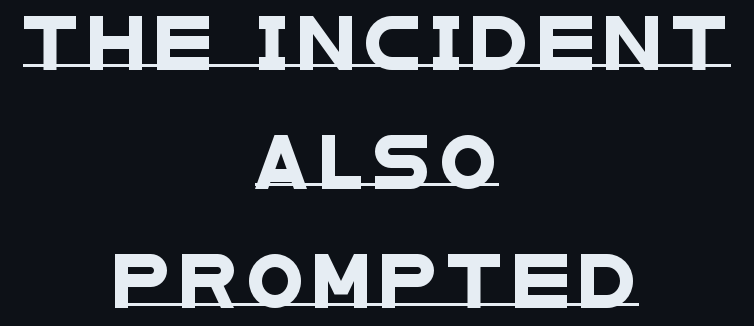
Q: Is the typeface a serif or a sans-serif typeface? A: Sans-serif.
Q: Is the text underlined? A: Yes.
Q: How is the paragraph aligned? A: Centered.
Q: Is the spacing between lines tight, normal or loose? A: Loose.
Q: Width (condensed, normal, or wide)? A: Wide.
Q: Stroke contrast? A: Low.
Q: x-height? A: Large.
Q: Monospaced? A: No.
